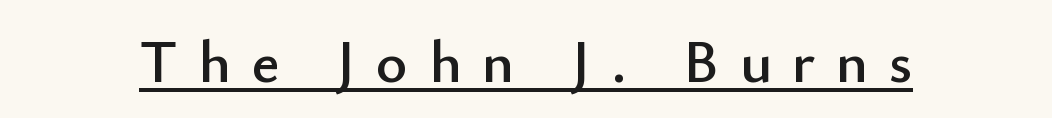
Q: Is the text italic (slanted)? A: No, it is upright.
Q: Is the typeface a serif or a sans-serif typeface? A: Sans-serif.
Q: Is the text underlined? A: Yes.
Q: Is the spacing between letters normal or unusually wide? A: Unusually wide.
Q: Width (condensed, normal, or wide)? A: Normal.
Q: Stroke contrast? A: Low.
Q: x-height? A: Small.
Q: Monospaced? A: No.
